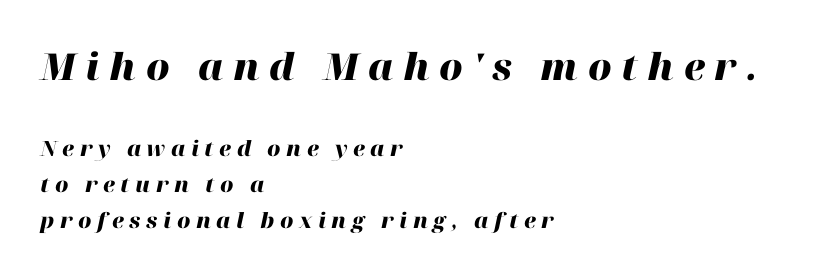
The image shows 37 px heavy type, italic (leaning right); set left-aligned, line spacing 1.71x, unusually wide letter spacing (+0.26 em), not underlined; the first (top) block is 1.76x larger; high stroke contrast and a medium x-height.
